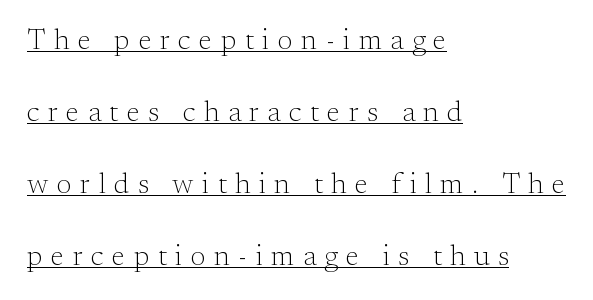
Q: Is the text bold? A: No.
Q: Is the text italic (slanted)? A: No, it is upright.
Q: Is the typeface a serif or a sans-serif typeface? A: Serif.
Q: Is the text underlined? A: Yes.
Q: How is the paragraph aligned? A: Left-aligned.
Q: Is the spacing between letters normal or unusually wide? A: Unusually wide.
Q: Is the spacing between lines tight, normal or loose? A: Loose.
Q: Width (condensed, normal, or wide)? A: Normal.
Q: Stroke contrast? A: Medium.
Q: x-height? A: Small.
Q: Monospaced? A: No.
